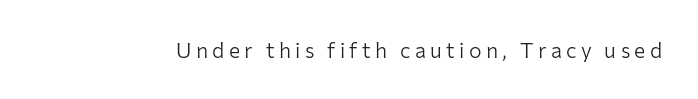
Q: Is the text bold? A: No.
Q: Is the text italic (slanted)? A: No, it is upright.
Q: Is the text underlined? A: No.
Q: Is the spacing between letters normal or unusually wide? A: Unusually wide.
